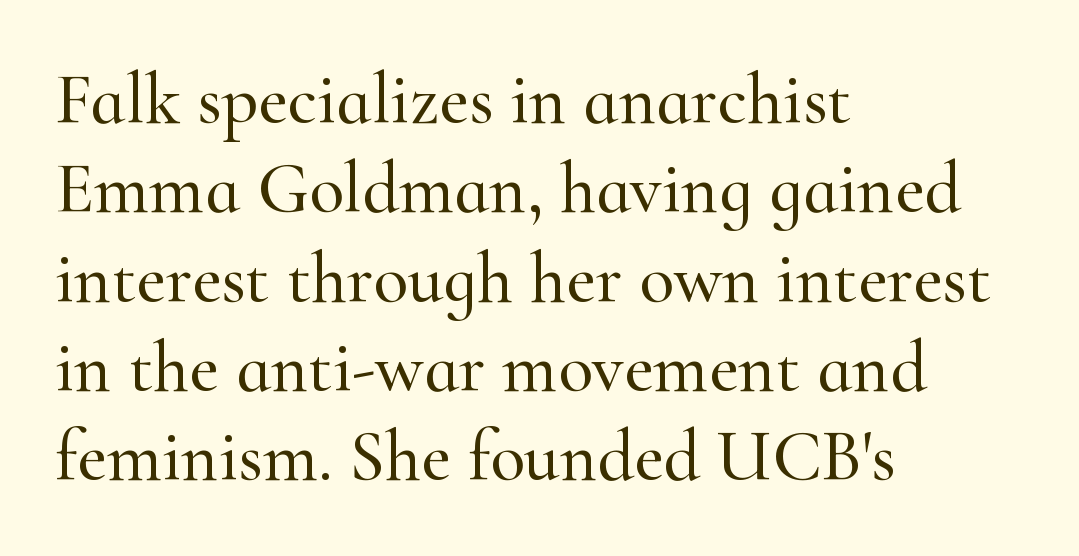
The image shows 72 px serif type, upright; set left-aligned, line spacing 1.24x, normal letter spacing, not underlined; high stroke contrast and a small x-height.
